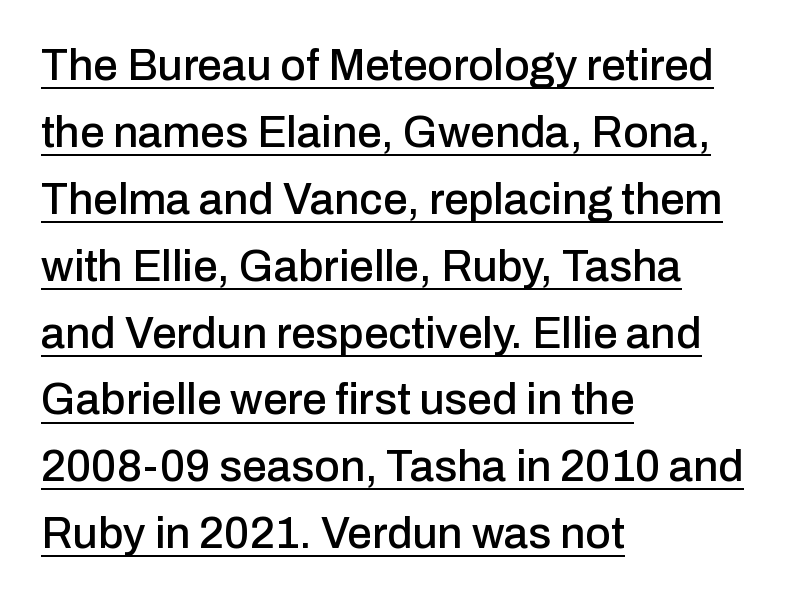
Q: Is the text italic (slanted)? A: No, it is upright.
Q: Is the typeface a serif or a sans-serif typeface? A: Sans-serif.
Q: Is the text underlined? A: Yes.
Q: How is the paragraph aligned? A: Left-aligned.
Q: Is the spacing between letters normal or unusually wide? A: Normal.
Q: Is the spacing between lines tight, normal or loose? A: Normal.
Q: Width (condensed, normal, or wide)? A: Normal.
Q: Stroke contrast? A: Low.
Q: x-height? A: Medium.
Q: Monospaced? A: No.
